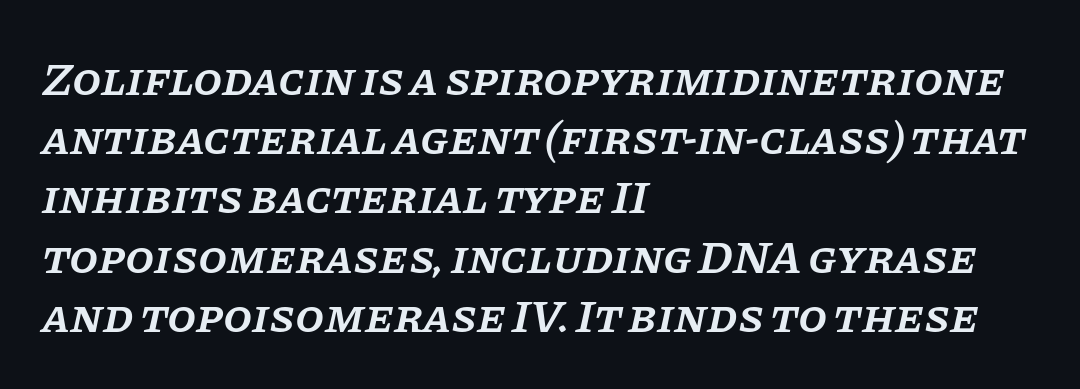
Line spacing here is normal. These lines keep a tight, regular rhythm from letter to letter. Leftover space on each line is placed entirely after the last word. Any mark beneath the type? The region is blank. What kind of face is this? One with serifs. These lines were composed using italics.
